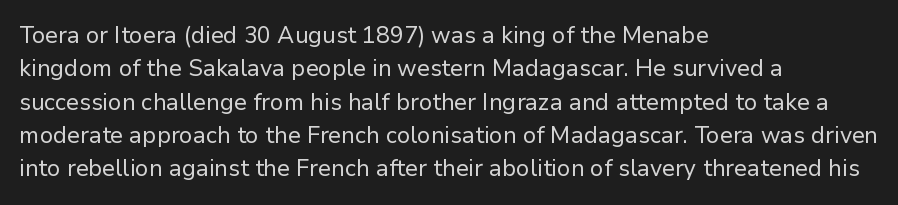
How would I describe the line gaps? Plain and ordinary. Just letters on the line, the space beneath them empty. Alignment: flush left. In terms of posture, this sample is upright.
